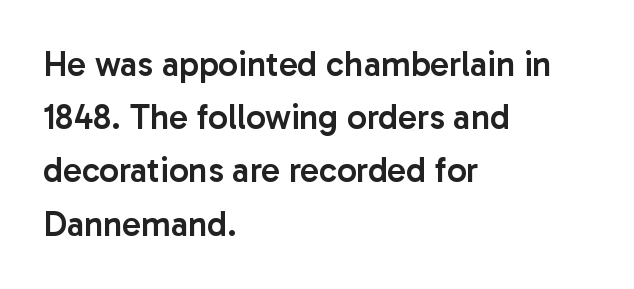
Q: Is the text bold? A: Semi-bold.
Q: Is the text italic (slanted)? A: No, it is upright.
Q: Is the typeface a serif or a sans-serif typeface? A: Sans-serif.
Q: Is the text underlined? A: No.
Q: How is the paragraph aligned? A: Left-aligned.
Q: Is the spacing between letters normal or unusually wide? A: Normal.
Q: Is the spacing between lines tight, normal or loose? A: Normal.
Q: Width (condensed, normal, or wide)? A: Normal.
Q: Stroke contrast? A: Low.
Q: x-height? A: Medium.
Q: Monospaced? A: No.
